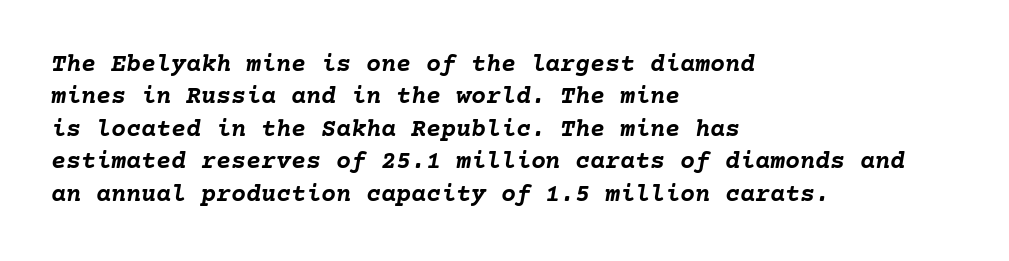
The typography opts for an oblique posture over an upright one. What stands out about the letter spacing? Nothing — it is the standard amount. The sample has been set heavy, in full bold. The designer left line spacing at the default. The space directly below the letters is spotless. If you drew a ruler down the left edge, every line would touch it.
